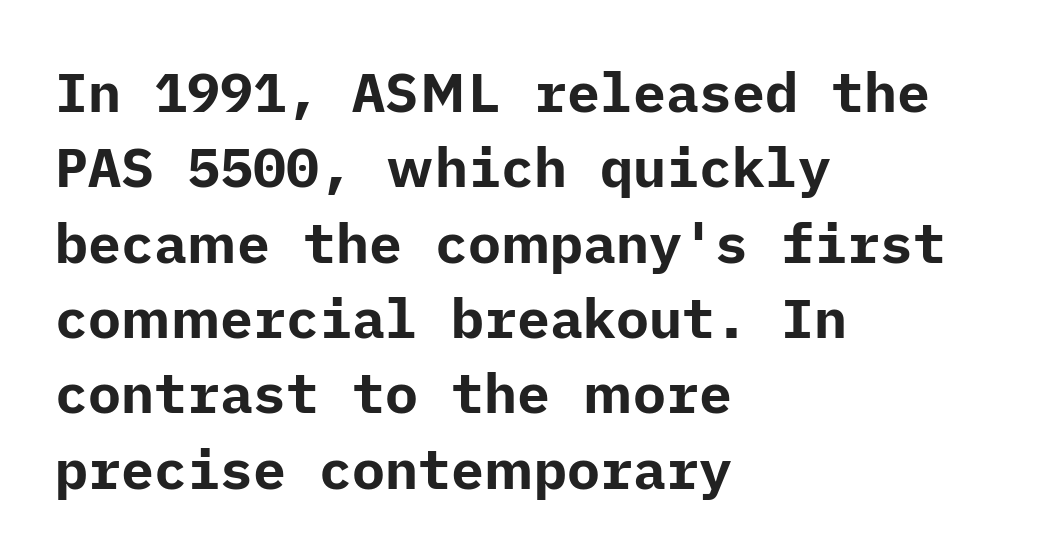
Q: Is the text bold? A: Yes.
Q: Is the text italic (slanted)? A: No, it is upright.
Q: Is the typeface a serif or a sans-serif typeface? A: Sans-serif.
Q: Is the text underlined? A: No.
Q: How is the paragraph aligned? A: Left-aligned.
Q: Is the spacing between letters normal or unusually wide? A: Normal.
Q: Is the spacing between lines tight, normal or loose? A: Normal.
Q: Width (condensed, normal, or wide)? A: Normal.
Q: Stroke contrast? A: Low.
Q: x-height? A: Medium.
